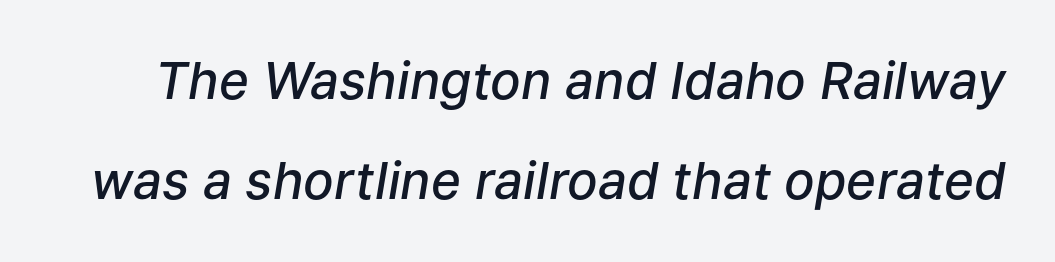
Weight: semibold (demi). Spacing between characters is what you'd get straight out of the box. The rendering applies a slant to the glyphs. The passage shown is typed in a proportional face where columns would drift.
